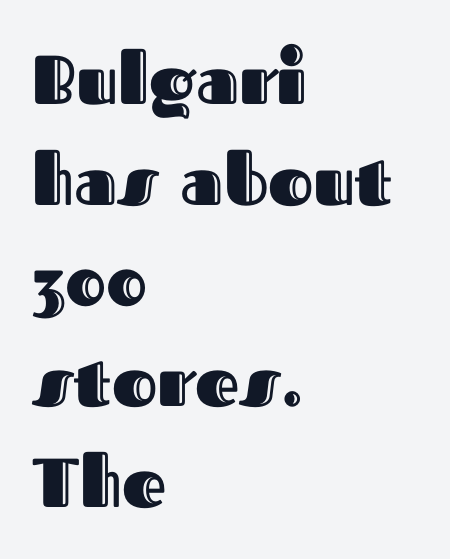
The ragged edge is on the right, which tells us the setting is flush left. The zone under the glyphs is completely vacant. A typesetter would call this leading conventional body-copy spacing. The rendering uses natural spacing where letterforms have individual widths.
